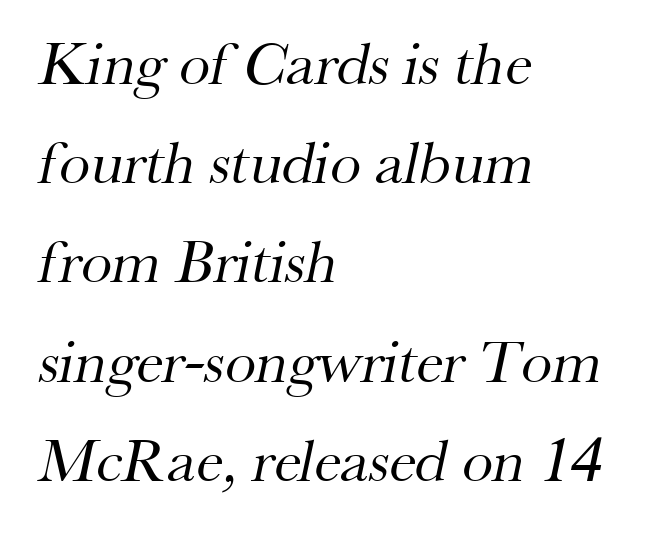
Q: Is the text bold? A: No.
Q: Is the typeface a serif or a sans-serif typeface? A: Serif.
Q: Is the text underlined? A: No.
Q: How is the paragraph aligned? A: Left-aligned.
Q: Is the spacing between letters normal or unusually wide? A: Normal.
Q: Is the spacing between lines tight, normal or loose? A: Normal.
Q: Width (condensed, normal, or wide)? A: Normal.
Q: Stroke contrast? A: Medium.
Q: x-height? A: Small.
Q: Monospaced? A: No.
